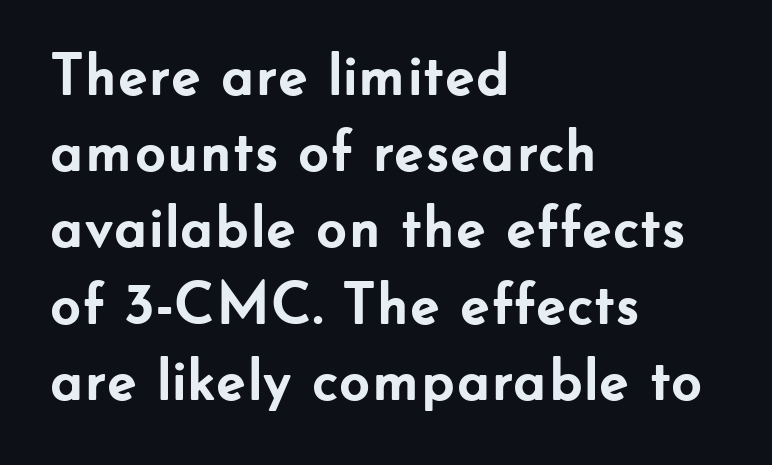
These lines stack with their left ends in a neat column. This sample uses an upright cut, with every glyph sitting square on the baseline. Is this a fixed-width face? No — the glyphs have proportional, varying widths. Students, observe: this is what conventionally led text looks like. This is sans-serif lettering, the kind often seen on screens and signage.
